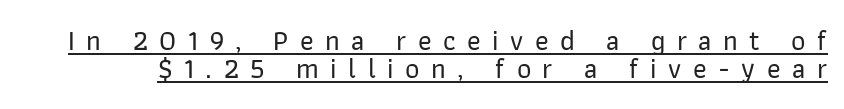
The image shows 28 px sans-serif type, upright; set tight line spacing (1.01x), unusually wide letter spacing (+0.41 em), underlined; low stroke contrast and a medium x-height.
